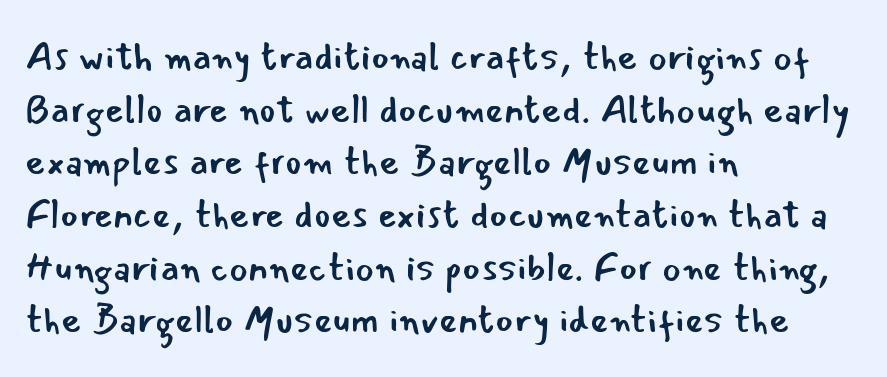
The image shows 39 px regular-weight sans-serif type, upright; set left-aligned, normal line spacing (1.35x), normal letter spacing, not underlined; low stroke contrast and a small x-height.
